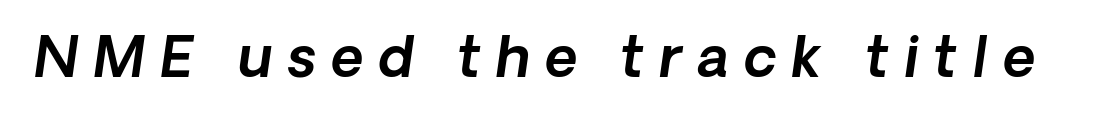
{"serif": "no", "width": "normal", "x_height": "medium", "monospaced": "no", "underline": "no", "letter_spacing": "wide", "letter_spacing_em": 0.27, "glyph_px": 56}
